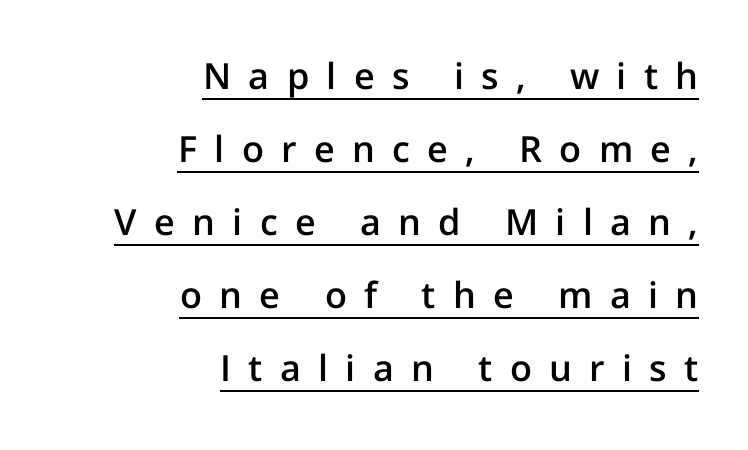
The image shows 36 px semibold sans-serif type, upright; set right-aligned, loose line spacing (2.03x), unusually wide letter spacing (+0.48 em), underlined; low stroke contrast and a medium x-height.
